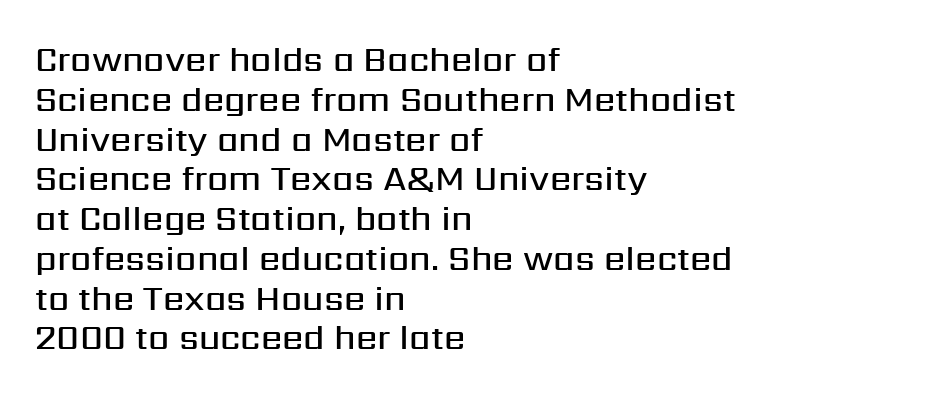
{"serif": "no", "italic": "no", "bold": "semi", "weight": "semibold", "width": "normal", "stroke_contrast": "medium", "x_height": "medium", "monospaced": "no", "underline": "no", "align": "left", "line_spacing_ratio": 1.17, "letter_spacing": "normal", "letter_spacing_em": 0.0, "glyph_px": 34}
